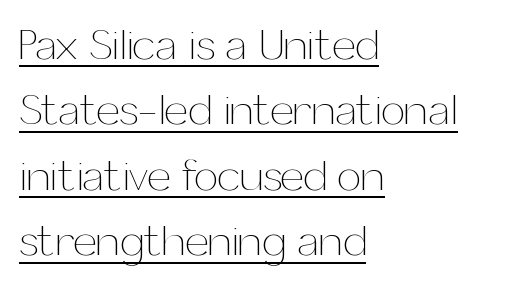
A typesetter would call this proportional, since set widths differ per character. Compared with typical body copy, the letter spacing here is the same. Typeset ragged right — the left edge is the straight one. Quick note: not italic, upright.
